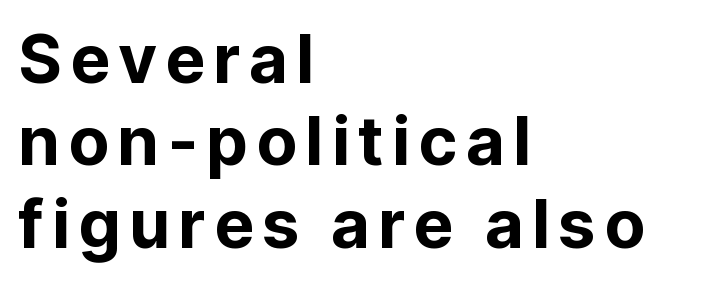
The image shows 67 px sans-serif type, upright; set left-aligned, line spacing 1.23x, not underlined; low stroke contrast and a medium x-height.
